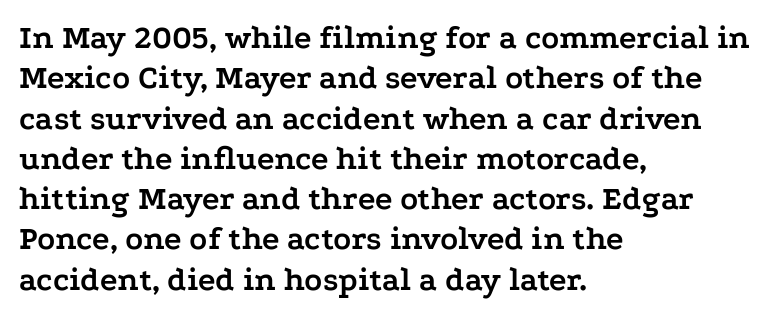
Vertical strokes here are truly vertical. Here the designer chose a conventional face with non-uniform glyph widths. The letters are bold, with thick, heavy strokes. The font family rendered here belongs to the serif group. The space directly below the letters is spotless. Honestly, the letter spacing is just normal — you wouldn't notice it.
